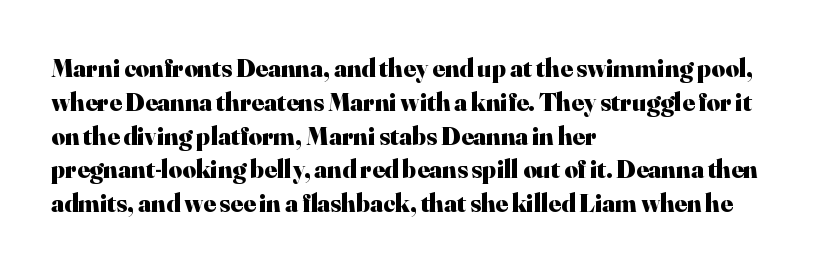
Q: Is the text bold? A: Yes.
Q: Is the text italic (slanted)? A: No, it is upright.
Q: Is the text underlined? A: No.
Q: How is the paragraph aligned? A: Left-aligned.
Q: Is the spacing between letters normal or unusually wide? A: Normal.
Q: Is the spacing between lines tight, normal or loose? A: Normal.
